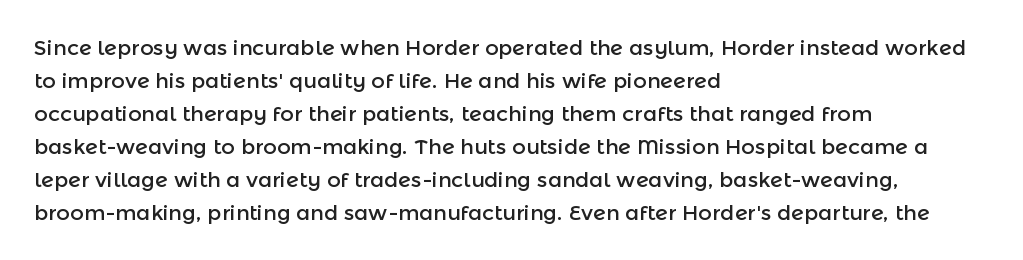
Q: Is the text italic (slanted)? A: No, it is upright.
Q: Is the text underlined? A: No.
Q: How is the paragraph aligned? A: Left-aligned.
Q: Is the spacing between letters normal or unusually wide? A: Normal.
Q: Is the spacing between lines tight, normal or loose? A: Normal.
